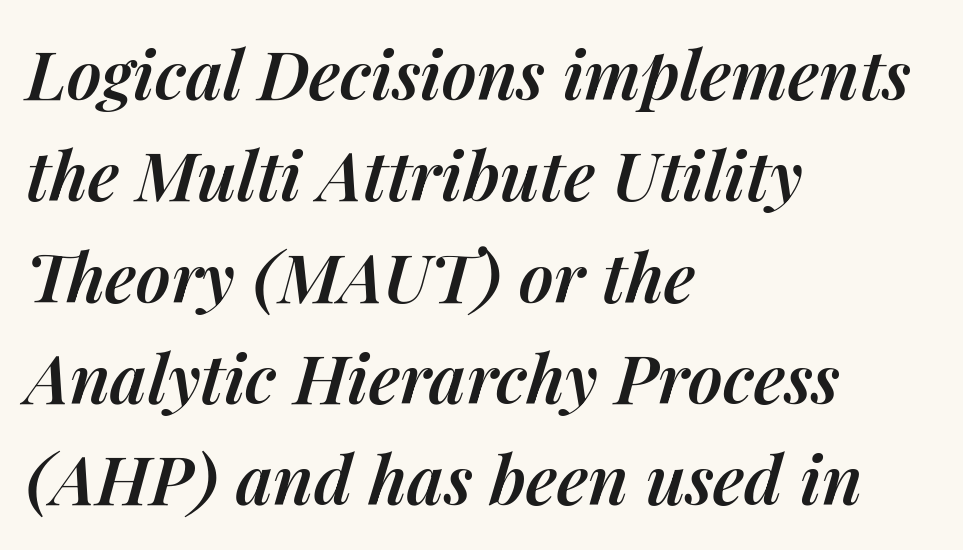
The image shows 68 px semibold type, italic (leaning right); set left-aligned, normal line spacing (1.49x), normal letter spacing, not underlined; medium stroke contrast and a medium x-height.
